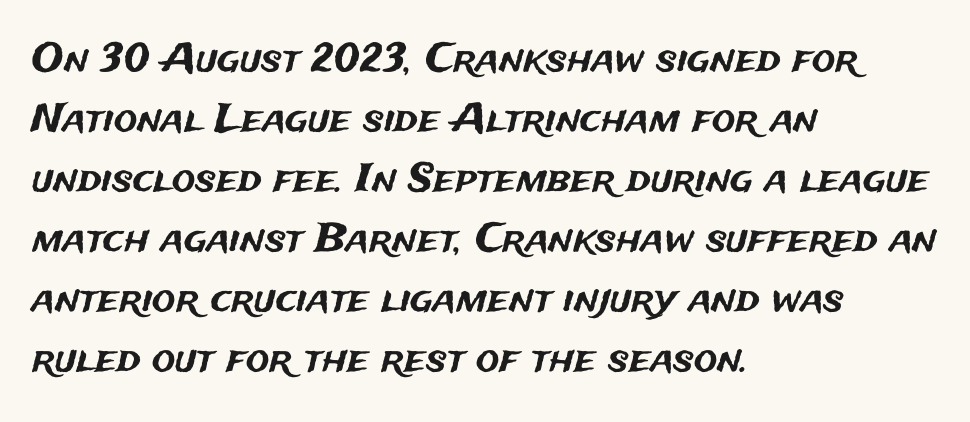
I'd call this a sans setting — the letters go barefoot. Rows of type keep a routine distance in the vertical direction. Horizontally, the lines are justified to the leading edge only. Varying glyph widths throughout — classic text-font behaviour.
